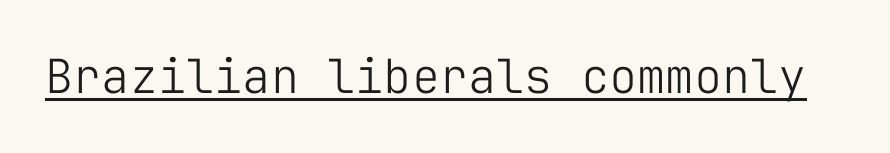
Q: Is the text bold? A: No.
Q: Is the text italic (slanted)? A: No, it is upright.
Q: Is the typeface a serif or a sans-serif typeface? A: Sans-serif.
Q: Is the text underlined? A: Yes.
Q: Is the spacing between letters normal or unusually wide? A: Normal.
Q: Width (condensed, normal, or wide)? A: Normal.
Q: Stroke contrast? A: Low.
Q: x-height? A: Medium.
Q: Monospaced? A: Yes.
